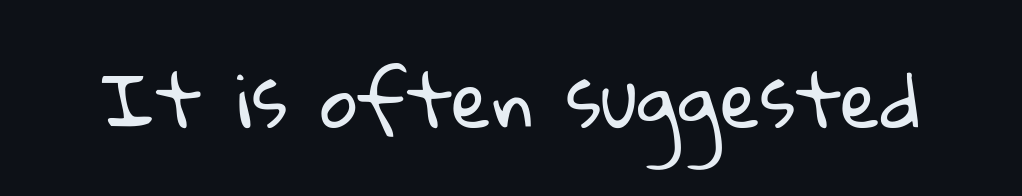
{"serif": "no", "bold": "no", "weight": "regular", "width": "normal", "stroke_contrast": "low", "x_height": "medium", "monospaced": "no", "underline": "no", "letter_spacing": "normal", "letter_spacing_em": 0.0, "glyph_px": 73}
